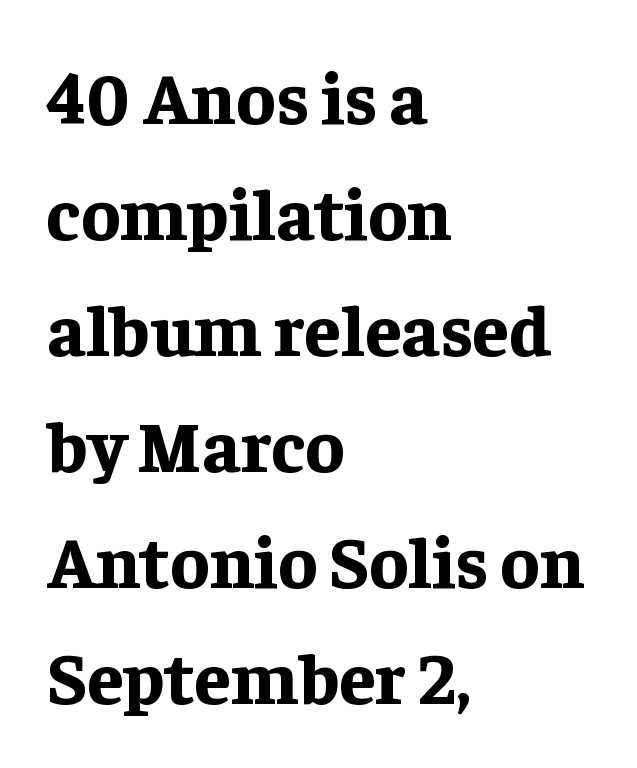
Each line starts at the same left margin while the right side varies. Whoever set this chose a conventional vertical rhythm. The letters stand upright; this is a roman face. Old-style or modern, the face here clearly has serifs. Character widths vary here, with narrow letters taking less room than wide ones. Caption: standard tracking, unaltered.
